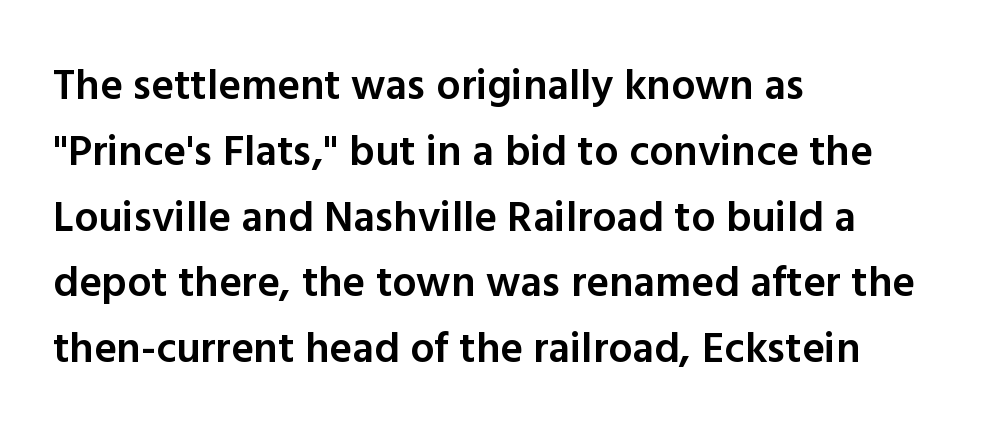
{"serif": "no", "italic": "no", "bold": "semi", "weight": "semibold", "width": "normal", "x_height": "medium", "monospaced": "no", "underline": "no", "align": "left", "line_spacing": "normal", "line_spacing_ratio": 1.53, "letter_spacing": "normal", "letter_spacing_em": 0.0, "glyph_px": 43}
